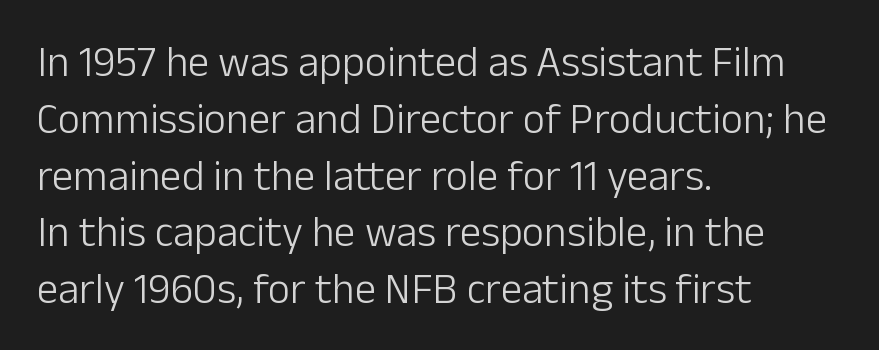
The image shows 43 px light sans-serif type, upright; set left-aligned, normal line spacing (1.32x), normal letter spacing, not underlined; low stroke contrast and a medium x-height.
